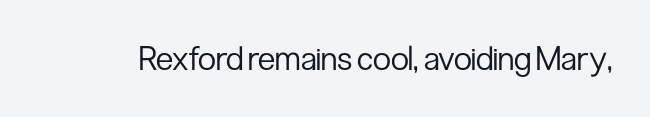
If you drew a line through each stem, it would be perfectly vertical. No feet cap the strokes, marking this as sans-serif type. The space beneath each line is pristine and unruled. The letters sit at their default tracking, neither squeezed nor spread. Varying glyph widths throughout — classic text-font behaviour. Stems here are at most as thick as an everyday book face.
